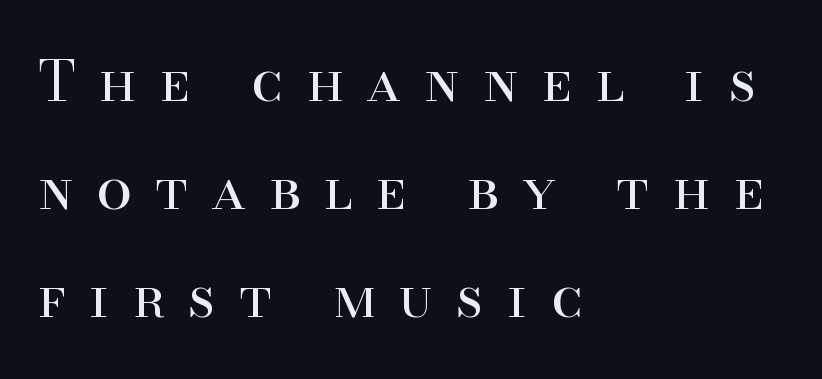
{"serif": "yes", "italic": "no", "bold": "no", "weight": "regular", "width": "normal", "stroke_contrast": "high", "x_height": "small", "monospaced": "no", "underline": "no", "align": "left", "line_spacing": "loose", "line_spacing_ratio": 1.93, "letter_spacing": "wide", "letter_spacing_em": 0.42, "glyph_px": 56}
